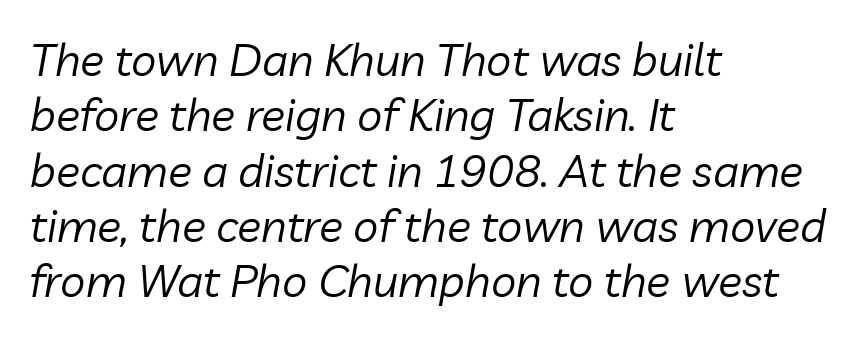
The image shows 45 px regular-weight type, italic (leaning right); set left-aligned, line spacing 1.23x, normal letter spacing, not underlined; low stroke contrast and a medium x-height.
